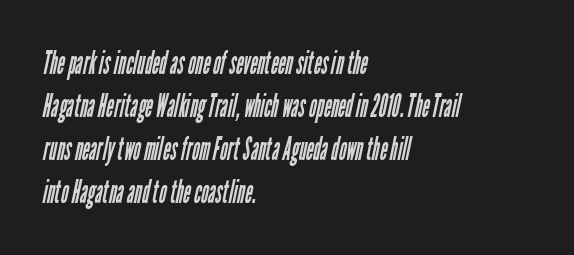
A typesetter would call this leading conventional body-copy spacing. Between one letter and the next there's only the usual sliver of space. Horizontal alignment here is leftward, the default for most running prose. Font category for this specimen: sans-serif. Stems and bowls with no extra thickness — not bold.
